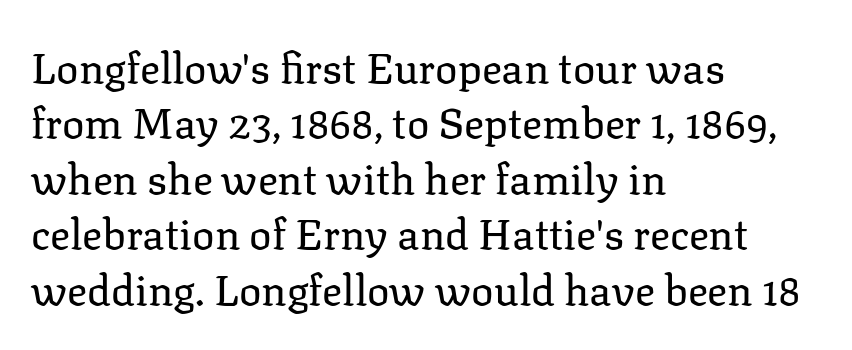
Q: Is the text bold? A: No.
Q: Is the text italic (slanted)? A: No, it is upright.
Q: Is the typeface a serif or a sans-serif typeface? A: Serif.
Q: Is the text underlined? A: No.
Q: How is the paragraph aligned? A: Left-aligned.
Q: Is the spacing between letters normal or unusually wide? A: Normal.
Q: Is the spacing between lines tight, normal or loose? A: Normal.
Q: Width (condensed, normal, or wide)? A: Normal.
Q: Stroke contrast? A: Low.
Q: x-height? A: Medium.
Q: Monospaced? A: No.
